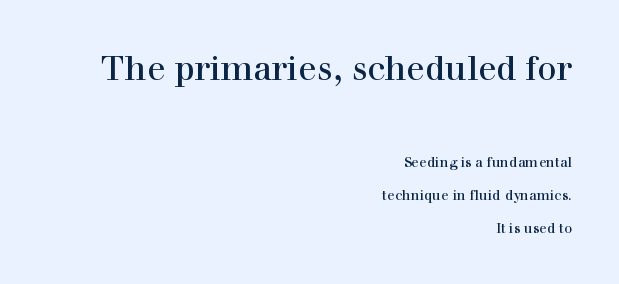
Q: Is the text italic (slanted)? A: No, it is upright.
Q: Is the typeface a serif or a sans-serif typeface? A: Serif.
Q: Is the text underlined? A: No.
Q: How is the paragraph aligned? A: Right-aligned.
Q: Is the spacing between letters normal or unusually wide? A: Normal.
Q: Is the spacing between lines tight, normal or loose? A: Loose.
Q: Which block of text is set in a larger size, the first (top) or the second (bottom)? A: The first (top) one.
Q: Width (condensed, normal, or wide)? A: Normal.
Q: x-height? A: Medium.
Q: Monospaced? A: No.
